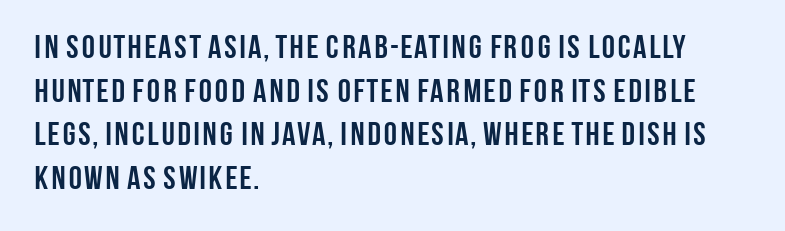
Q: Is the text bold? A: Yes.
Q: Is the text italic (slanted)? A: No, it is upright.
Q: Is the typeface a serif or a sans-serif typeface? A: Sans-serif.
Q: Is the text underlined? A: No.
Q: How is the paragraph aligned? A: Left-aligned.
Q: Is the spacing between letters normal or unusually wide? A: Normal.
Q: Is the spacing between lines tight, normal or loose? A: Normal.
Q: Width (condensed, normal, or wide)? A: Condensed.
Q: Stroke contrast? A: Low.
Q: x-height? A: Large.
Q: Monospaced? A: No.
